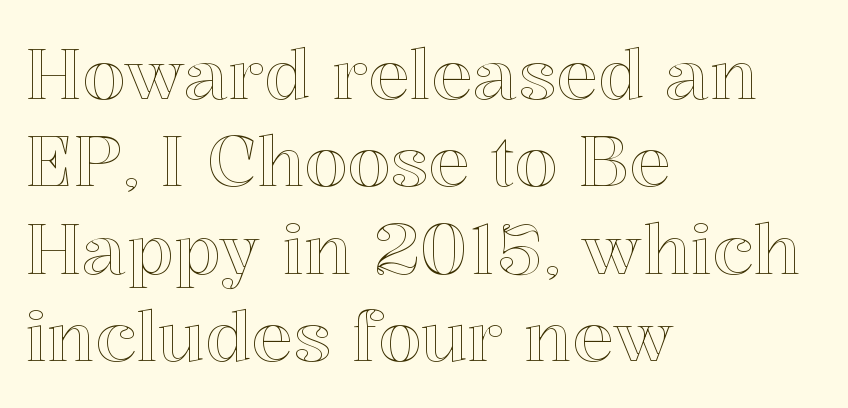
Q: Is the text italic (slanted)? A: No, it is upright.
Q: Is the text underlined? A: No.
Q: How is the paragraph aligned? A: Left-aligned.
Q: Is the spacing between letters normal or unusually wide? A: Normal.
Q: Is the spacing between lines tight, normal or loose? A: Normal.
Q: Width (condensed, normal, or wide)? A: Normal.
Q: x-height? A: Medium.
Q: Monospaced? A: No.
